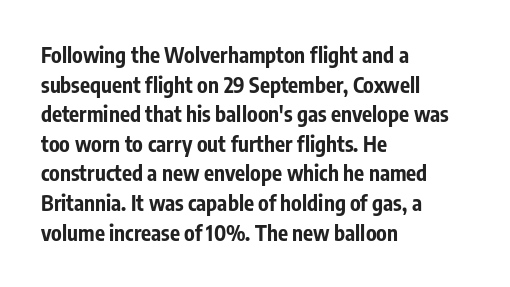
The vertical gap from one line to the next is medium. Beneath every word, the page is bare. Nothing unusual about the tracking: characters are spaced as the font intends. Its strokes are broad and dark, the hallmark of bold type. This sample uses an upright cut, with every glyph sitting square on the baseline. If you drew a ruler down the left edge, every line would touch it.
